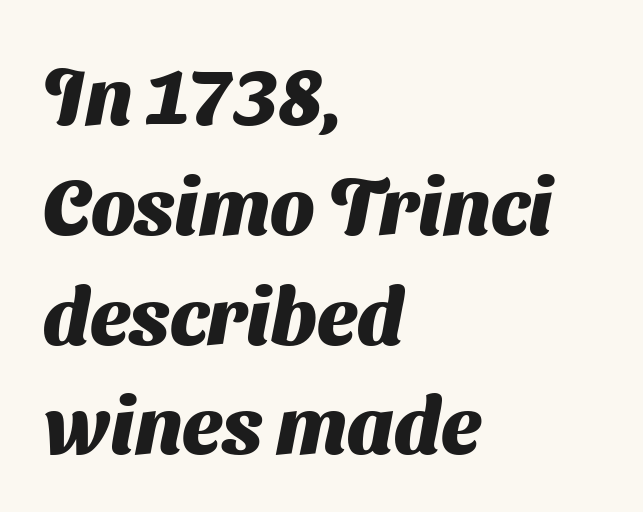
The image shows 79 px heavy sans-serif type; set left-aligned, normal line spacing (1.39x), normal letter spacing, not underlined; medium stroke contrast and a medium x-height.
